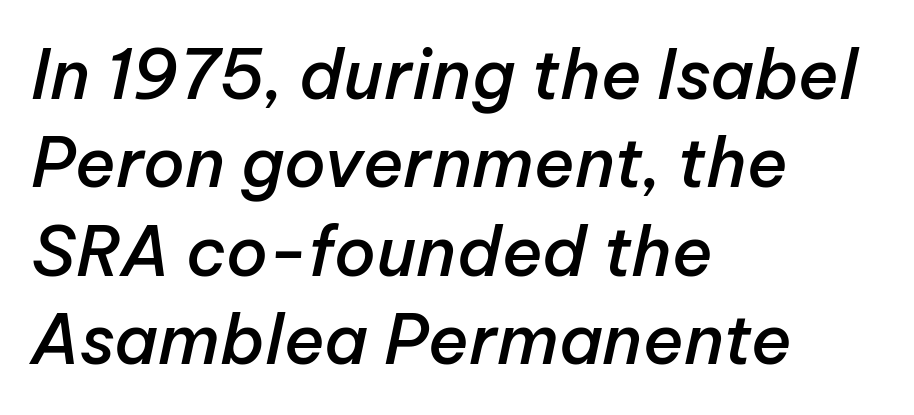
In terms of weight, the rendering is demibold, just under bold. The face used here is rendered with its standard letterfit. Do the characters align in a grid? No, the font is proportional. The line-height multiplier appears to be the usual default. The specimen reads as italic at a glance. Any mark beneath the type? The region is blank.
